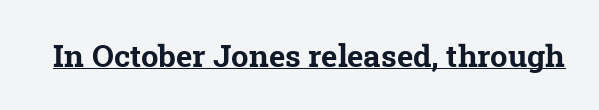
{"serif": "yes", "bold": "yes", "weight": "bold", "width": "normal", "stroke_contrast": "low", "x_height": "medium", "monospaced": "no", "underline": "yes", "letter_spacing": "normal", "letter_spacing_em": 0.0, "glyph_px": 31}
